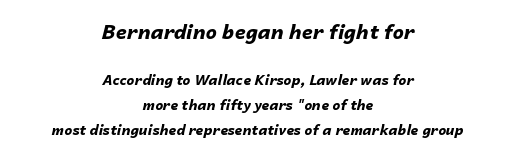
{"italic": "yes", "lean": "right", "slant_degrees": 14, "bold": "yes", "underline": "no", "align": "center", "line_spacing_ratio": 1.8, "letter_spacing": "normal", "letter_spacing_em": 0.0, "larger_block": "first", "size_ratio": 1.43, "glyph_px": 20}
